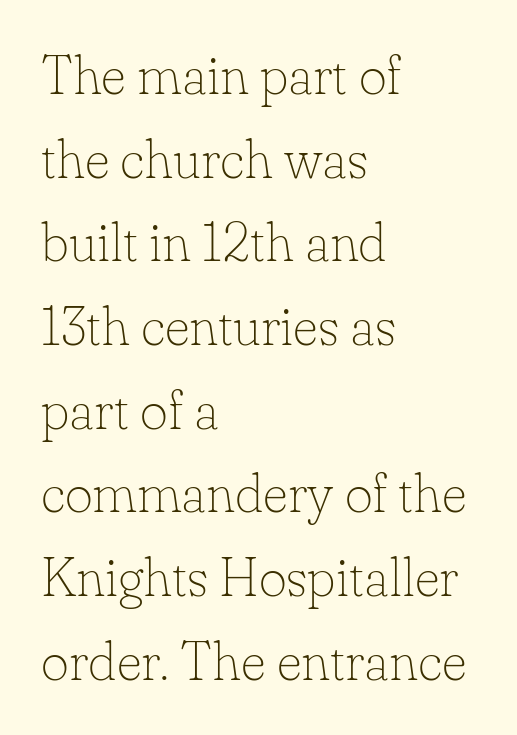
Descender tails drop into unmarked territory. The specimen reads as upright at a glance. Spacing verdict: proportional, widths tailored to each character. Stroke mass is kept to a normal reading level or below. Are there feet on the stems? There are — it's a serif.
